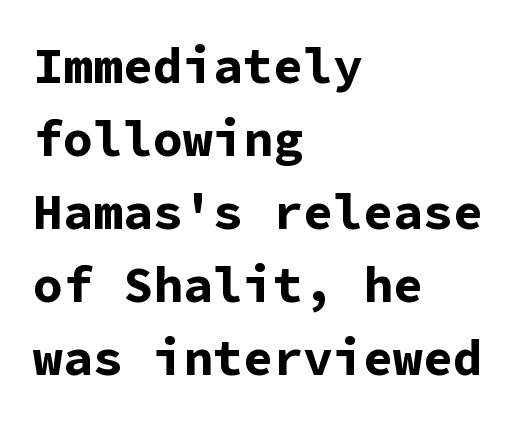
Q: Is the text bold? A: Yes.
Q: Is the text italic (slanted)? A: No, it is upright.
Q: Is the typeface a serif or a sans-serif typeface? A: Sans-serif.
Q: Is the text underlined? A: No.
Q: How is the paragraph aligned? A: Left-aligned.
Q: Is the spacing between letters normal or unusually wide? A: Normal.
Q: Is the spacing between lines tight, normal or loose? A: Normal.
Q: Width (condensed, normal, or wide)? A: Normal.
Q: Stroke contrast? A: Low.
Q: x-height? A: Medium.
Q: Monospaced? A: Yes.
